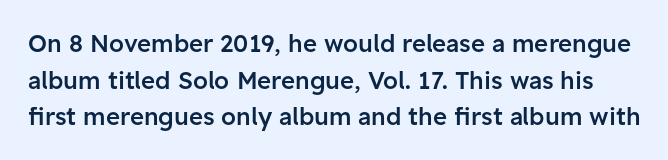
{"italic": "no", "bold": "semi", "underline": "no", "line_spacing": "normal", "line_spacing_ratio": 1.53, "letter_spacing": "normal", "letter_spacing_em": 0.0, "glyph_px": 24}
